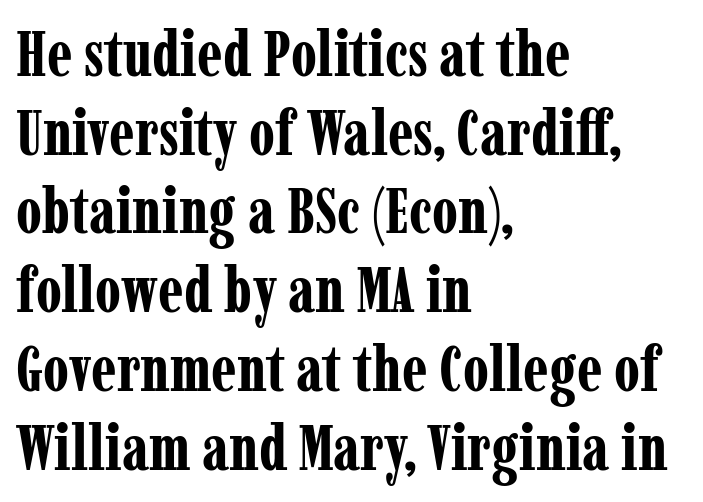
The image shows 63 px bold, condensed serif type, upright; set left-aligned, normal line spacing (1.25x), normal letter spacing, not underlined; low stroke contrast and a medium x-height.
